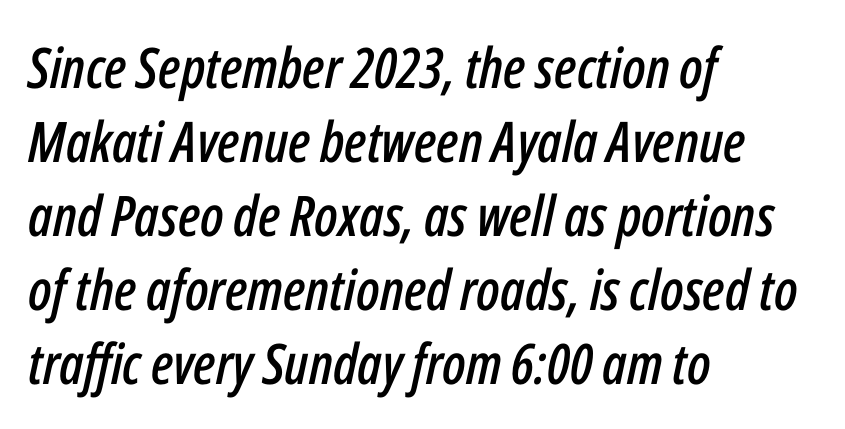
Observe the ordinary spacing: letters are neighbours, not strangers. Looks like regular typesetting: each glyph gets only the width it needs. Does the copy run flush right? No — it runs flush left. Each row of text sits above clean, open space. What's the leading like? Ordinary, nothing unusual.
